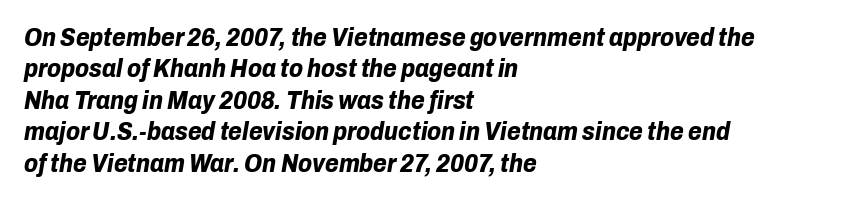
Q: Is the text bold? A: Yes.
Q: Is the text italic (slanted)? A: Yes, it leans right by about 10 degrees.
Q: Is the text underlined? A: No.
Q: How is the paragraph aligned? A: Left-aligned.
Q: Is the spacing between letters normal or unusually wide? A: Normal.
Q: Is the spacing between lines tight, normal or loose? A: Normal.
